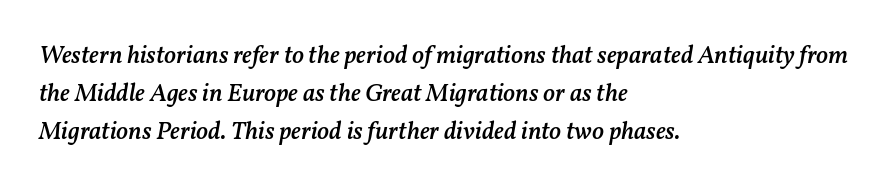
Q: Is the text bold? A: Semi-bold.
Q: Is the text italic (slanted)? A: Yes, it leans right by about 11 degrees.
Q: Is the text underlined? A: No.
Q: How is the paragraph aligned? A: Left-aligned.
Q: Is the spacing between letters normal or unusually wide? A: Normal.
Q: Is the spacing between lines tight, normal or loose? A: Normal.
